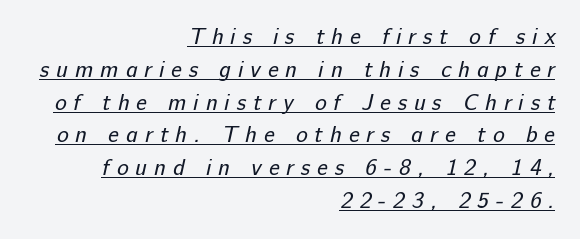
The image shows 22 px text type; set right-aligned, normal line spacing (1.49x), unusually wide letter spacing (+0.32 em), underlined.
